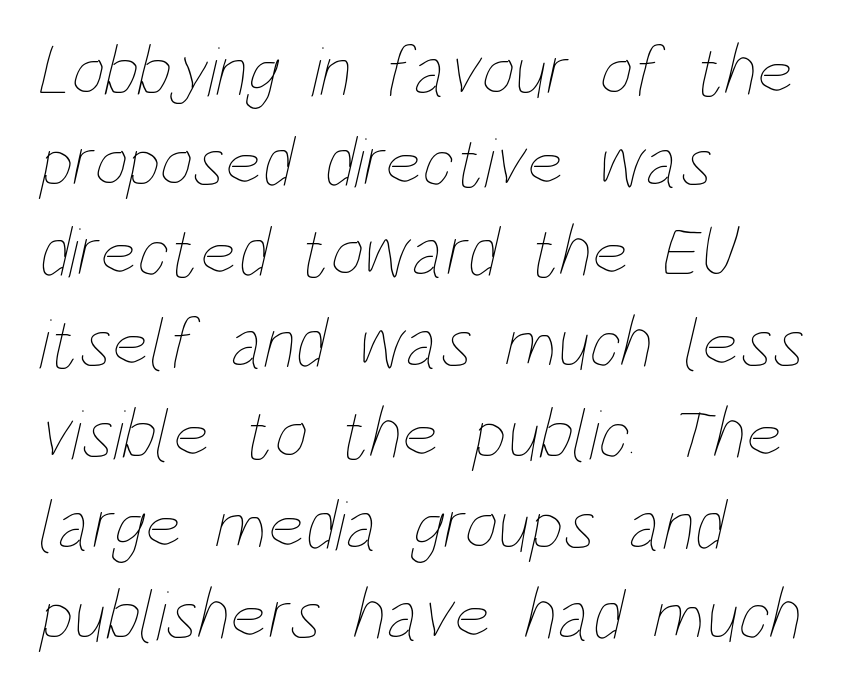
{"bold": "no", "weight": "thin", "width": "condensed", "stroke_contrast": "low", "x_height": "large", "monospaced": "no", "underline": "no", "align": "left", "line_spacing": "normal", "line_spacing_ratio": 1.26, "letter_spacing": "normal", "letter_spacing_em": 0.0, "glyph_px": 72}
